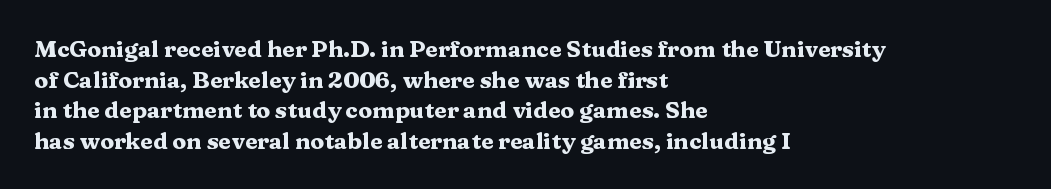
The image shows 23 px bold type, upright; set left-aligned, normal line spacing (1.33x), normal letter spacing, not underlined.
